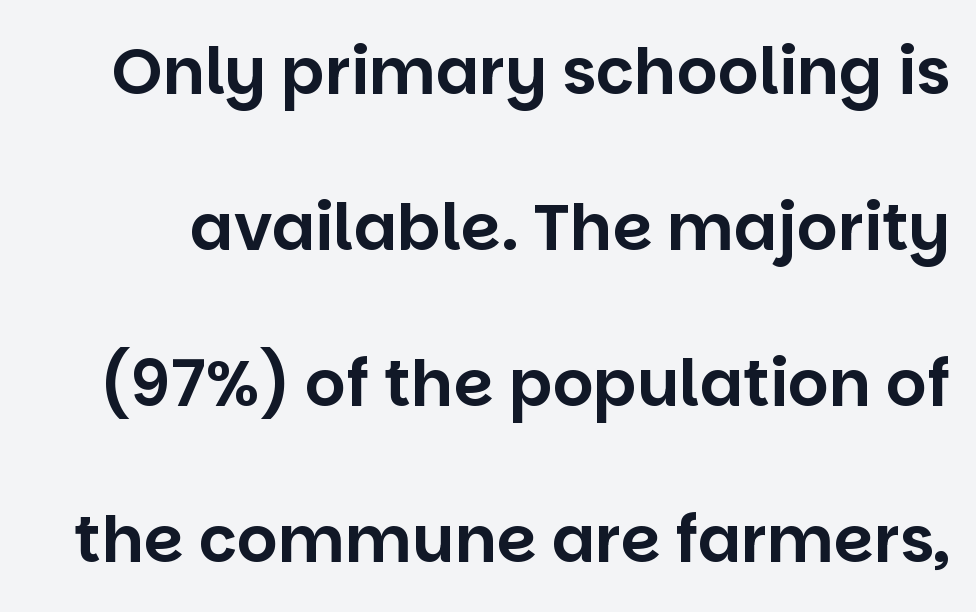
Looks like regular typesetting: each glyph gets only the width it needs. The lines are spread far apart with generous leading. Observe the ordinary spacing: letters are neighbours, not strangers. This is roman type, the default non-slanted kind. Glance below the letters and you will spot only blank space. Font category for this specimen: sans-serif.
